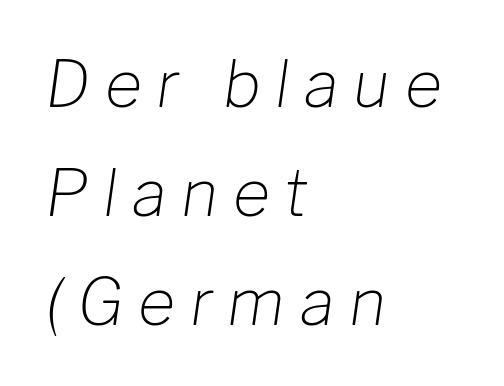
Q: Is the text bold? A: No.
Q: Is the text italic (slanted)? A: Yes, it leans right by about 8 degrees.
Q: Is the text underlined? A: No.
Q: How is the paragraph aligned? A: Left-aligned.
Q: Is the spacing between letters normal or unusually wide? A: Unusually wide.
Q: Is the spacing between lines tight, normal or loose? A: Normal.
Q: Width (condensed, normal, or wide)? A: Normal.
Q: Stroke contrast? A: Low.
Q: x-height? A: Medium.
Q: Monospaced? A: No.
